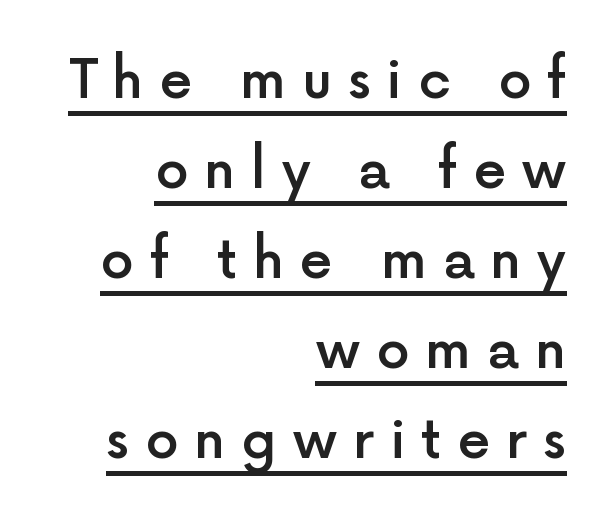
The image shows 53 px semibold sans-serif type, upright; set right-aligned, normal line spacing (1.7x), unusually wide letter spacing (+0.3 em), underlined; a medium x-height.
